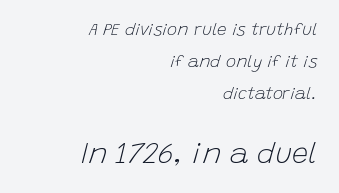
Q: Is the text bold? A: No.
Q: Is the text italic (slanted)? A: Yes, it leans right by about 15 degrees.
Q: Is the text underlined? A: No.
Q: How is the paragraph aligned? A: Right-aligned.
Q: Is the spacing between letters normal or unusually wide? A: Normal.
Q: Which block of text is set in a larger size, the first (top) or the second (bottom)? A: The second (bottom) one.
Q: Width (condensed, normal, or wide)? A: Normal.
Q: Stroke contrast? A: Low.
Q: x-height? A: Large.
Q: Monospaced? A: No.
